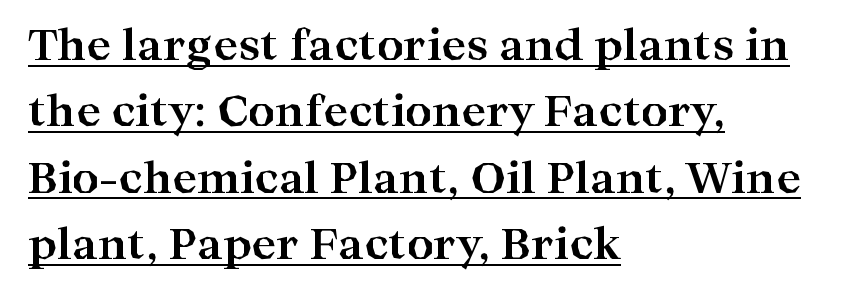
These lines stack with their left ends in a neat column. Looks like regular typesetting: each glyph gets only the width it needs. Vertically, the passage feels balanced, rows spaced as you'd expect. The letters stand straight up with perfectly vertical stems. Emphasis is given by a line drawn under the lettering. There is no visible air inserted between adjacent glyphs.
